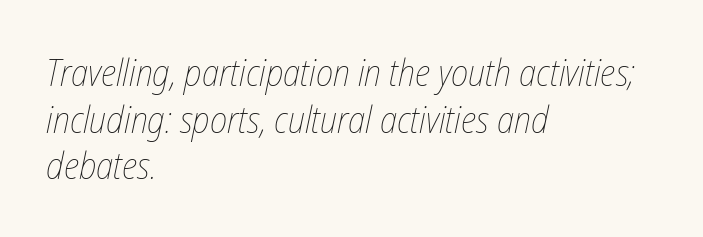
{"italic": "yes", "lean": "right", "slant_degrees": 12, "bold": "no", "weight": "thin", "width": "condensed", "stroke_contrast": "low", "x_height": "medium", "monospaced": "no", "underline": "no", "align": "left", "line_spacing": "normal", "line_spacing_ratio": 1.26, "letter_spacing": "normal", "letter_spacing_em": 0.0, "glyph_px": 37}
